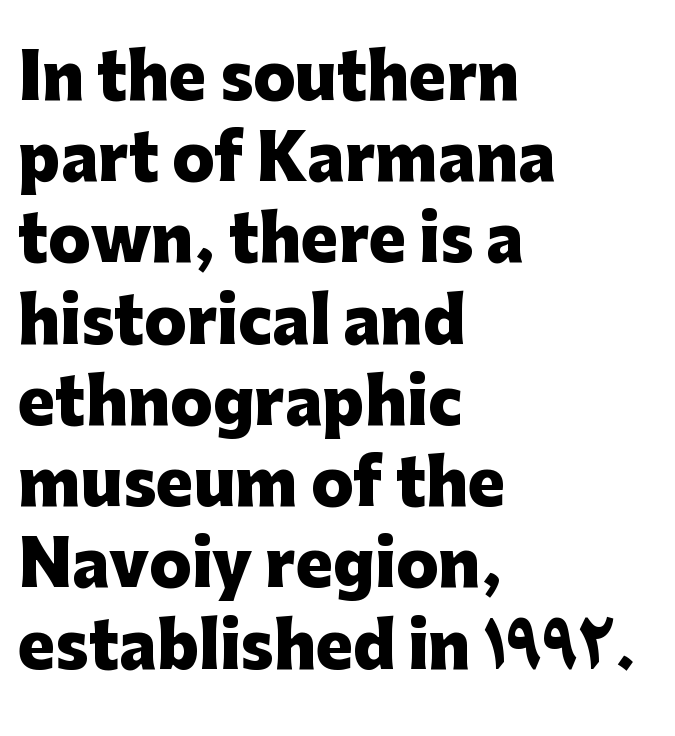
Leading matches the norm, producing a regular column. This rendering uses left alignment, leaving the right contour irregular. The rendering keeps characters at their native spacing. The typeface chosen for these lines omits serifs. Each letter keeps its own natural width here, so spacing adapts to shape.
